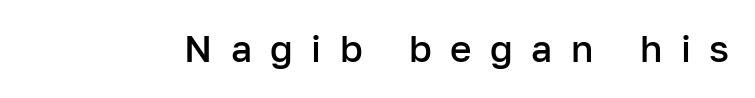
The rendering shows plain stroke endings on the letterforms — a sans-serif design. The face used here is rendered with a markedly widened letterfit. Is the type bold? Partly — it's a semibold, heavier than regular but not fully bold. The font's upright variant was chosen for this text.
